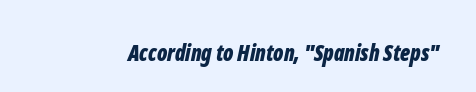
Plain, unruled lines of type. Nobody touched the tracking dial on this one. Each glyph is drawn with heavy, bold strokes. The typography opts for an oblique posture over an upright one.
